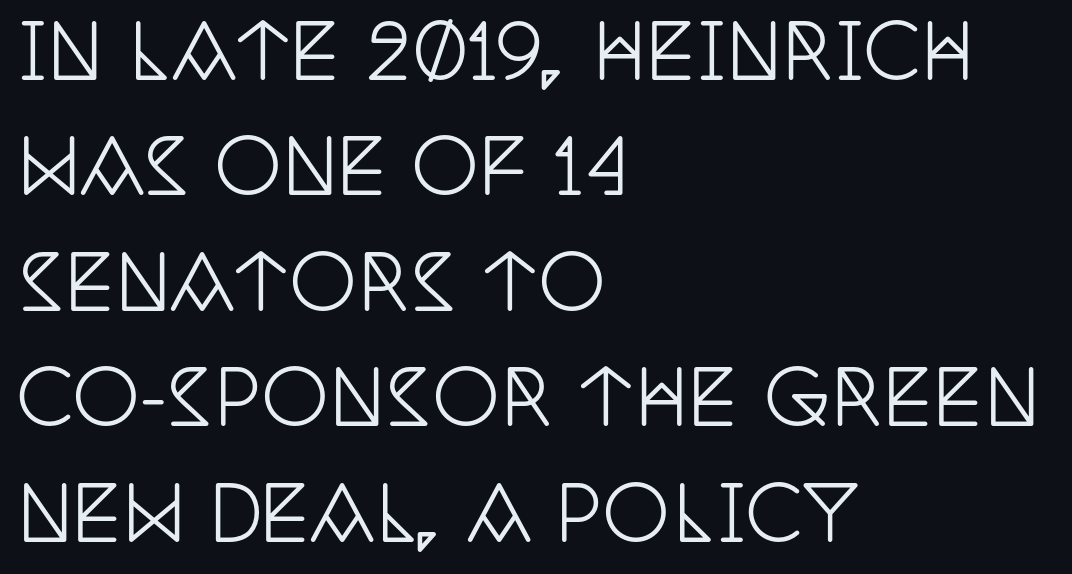
The image shows 75 px condensed serif type, upright; set left-aligned, normal line spacing (1.54x), normal letter spacing, not underlined; low stroke contrast and a large x-height.
